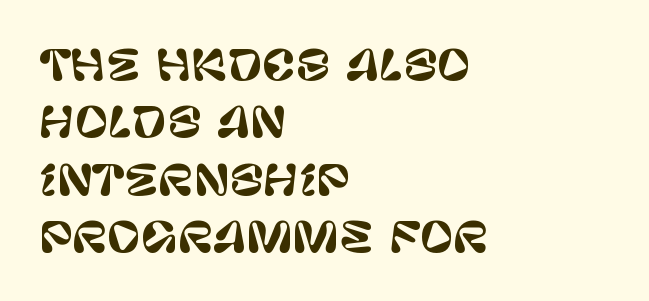
{"serif": "no", "width": "normal", "stroke_contrast": "low", "x_height": "large", "monospaced": "no", "underline": "no", "align": "left", "line_spacing": "normal", "line_spacing_ratio": 1.4, "letter_spacing": "normal", "letter_spacing_em": 0.0, "glyph_px": 41}
